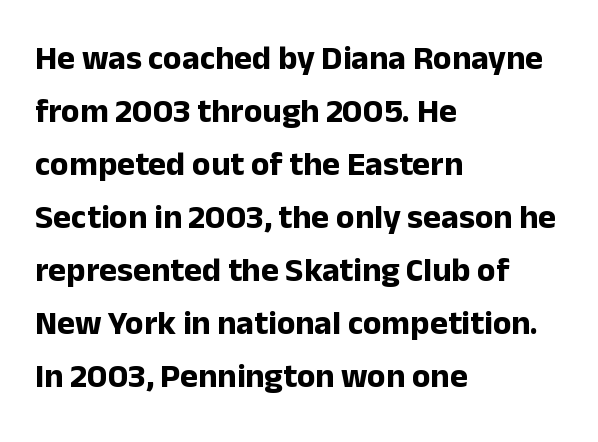
Q: Is the text bold? A: Yes.
Q: Is the text italic (slanted)? A: No, it is upright.
Q: Is the typeface a serif or a sans-serif typeface? A: Sans-serif.
Q: Is the text underlined? A: No.
Q: How is the paragraph aligned? A: Left-aligned.
Q: Is the spacing between letters normal or unusually wide? A: Normal.
Q: Is the spacing between lines tight, normal or loose? A: Normal.
Q: Width (condensed, normal, or wide)? A: Normal.
Q: Stroke contrast? A: Low.
Q: x-height? A: Medium.
Q: Monospaced? A: No.
